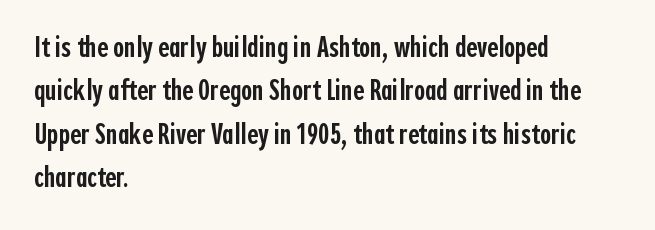
Check the space under the baseline: it is left empty. Italic: no, the glyphs are upright roman. This sample uses a sans-serif face. The lines sit at an ordinary, default distance from one another. All the whitespace from short lines collects on the right.
